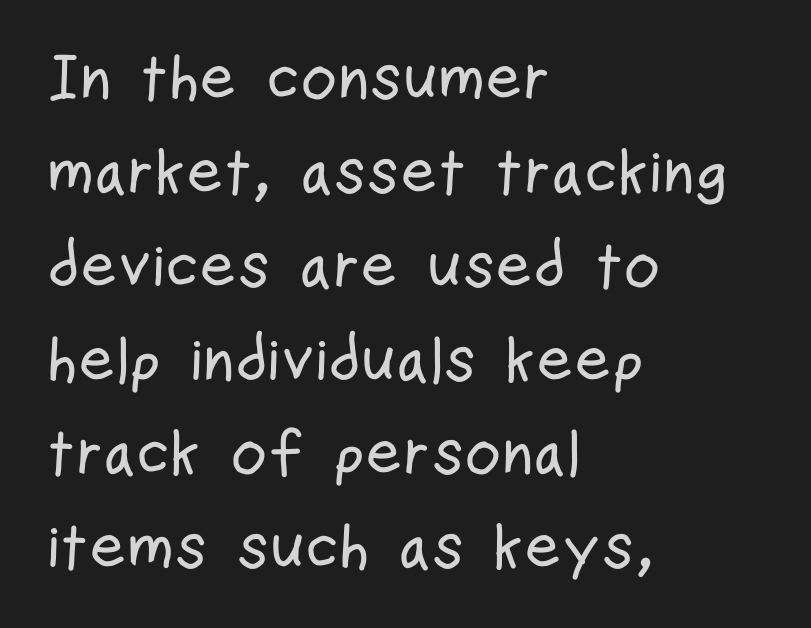
Q: Is the text italic (slanted)? A: No, it is upright.
Q: Is the typeface a serif or a sans-serif typeface? A: Sans-serif.
Q: Is the text underlined? A: No.
Q: How is the paragraph aligned? A: Left-aligned.
Q: Is the spacing between letters normal or unusually wide? A: Normal.
Q: Is the spacing between lines tight, normal or loose? A: Normal.
Q: Width (condensed, normal, or wide)? A: Condensed.
Q: Stroke contrast? A: Low.
Q: x-height? A: Medium.
Q: Monospaced? A: No.
